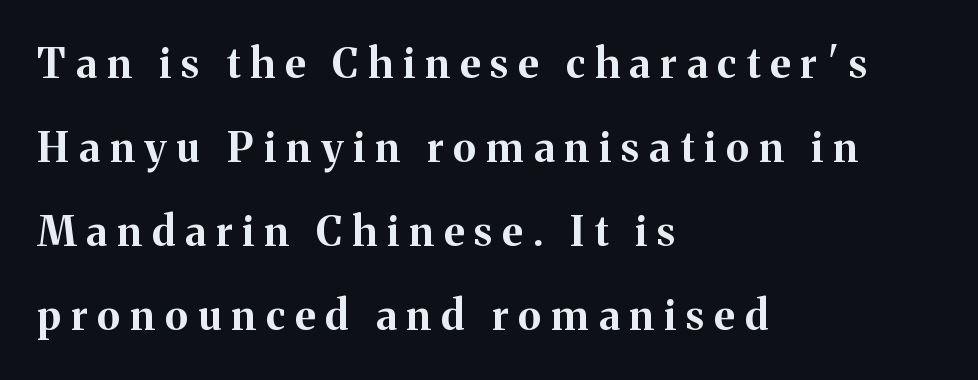
Q: Is the text bold? A: Yes.
Q: Is the text italic (slanted)? A: No, it is upright.
Q: Is the typeface a serif or a sans-serif typeface? A: Serif.
Q: Is the text underlined? A: No.
Q: How is the paragraph aligned? A: Left-aligned.
Q: Is the spacing between letters normal or unusually wide? A: Unusually wide.
Q: Is the spacing between lines tight, normal or loose? A: Loose.
Q: Width (condensed, normal, or wide)? A: Normal.
Q: Stroke contrast? A: Medium.
Q: x-height? A: Medium.
Q: Monospaced? A: No.
